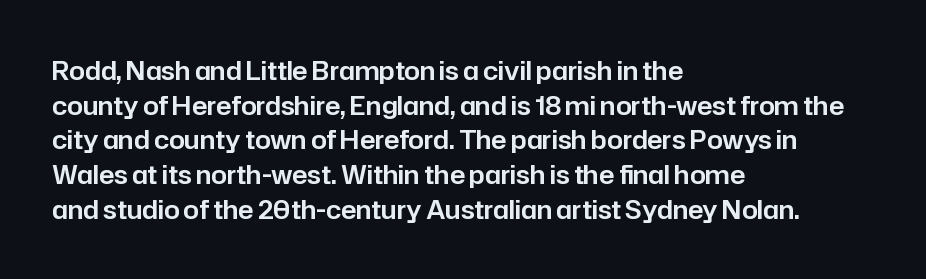
Has an underline been added? It has not. Observe the ordinary spacing: letters are neighbours, not strangers. What's the leading like? Ordinary, nothing unusual. Reading down the block, your eye returns to a fixed left position each line. Every character sits straight up, as roman type does.
